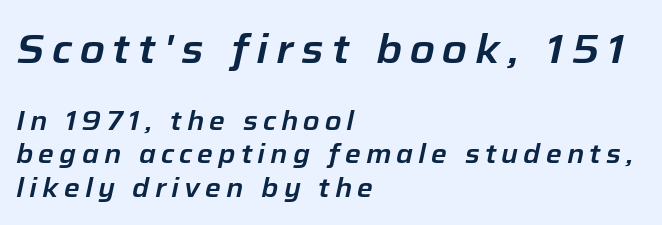
Visually, the top section dominates because its glyphs are scaled up. The gap between lines stays unmarked. The passage shown is typed in a proportional face where columns would drift. Slanted lettering throughout. Caption: multi-line text, flush left, ragged right.
